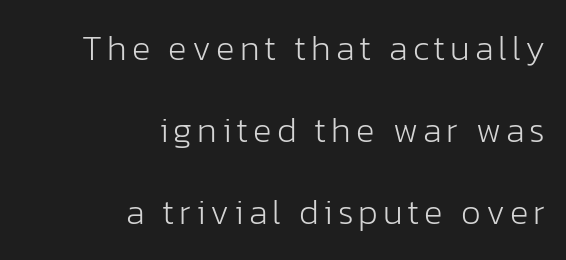
{"serif": "no", "italic": "no", "bold": "no", "weight": "light", "width": "normal", "stroke_contrast": "low", "x_height": "medium", "monospaced": "no", "underline": "no", "align": "right", "line_spacing": "loose", "line_spacing_ratio": 2.35, "glyph_px": 35}
